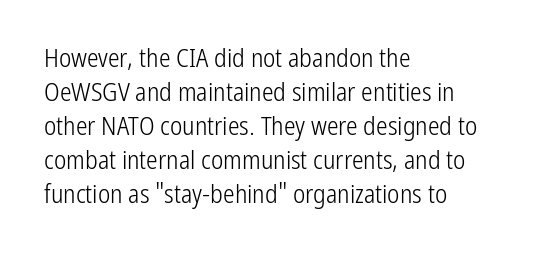
Descenders are the only things crossing below the line. All the whitespace from short lines collects on the right. Characters remain perfectly vertical along every line. The letters sit at their default tracking, neither squeezed nor spread.
